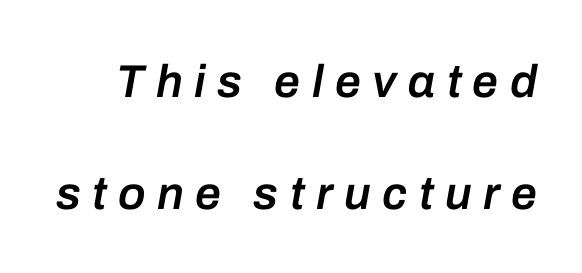
Q: Is the text bold? A: Semi-bold.
Q: Is the text italic (slanted)? A: Yes, it leans right by about 10 degrees.
Q: Is the text underlined? A: No.
Q: Is the spacing between letters normal or unusually wide? A: Unusually wide.
Q: Is the spacing between lines tight, normal or loose? A: Loose.
Q: Width (condensed, normal, or wide)? A: Normal.
Q: Stroke contrast? A: Low.
Q: x-height? A: Medium.
Q: Monospaced? A: No.
